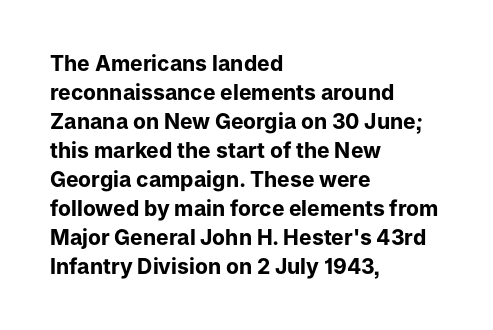
{"italic": "no", "bold": "yes", "underline": "no", "align": "left", "line_spacing": "normal", "line_spacing_ratio": 1.38, "letter_spacing": "normal", "letter_spacing_em": 0.0, "glyph_px": 21}
